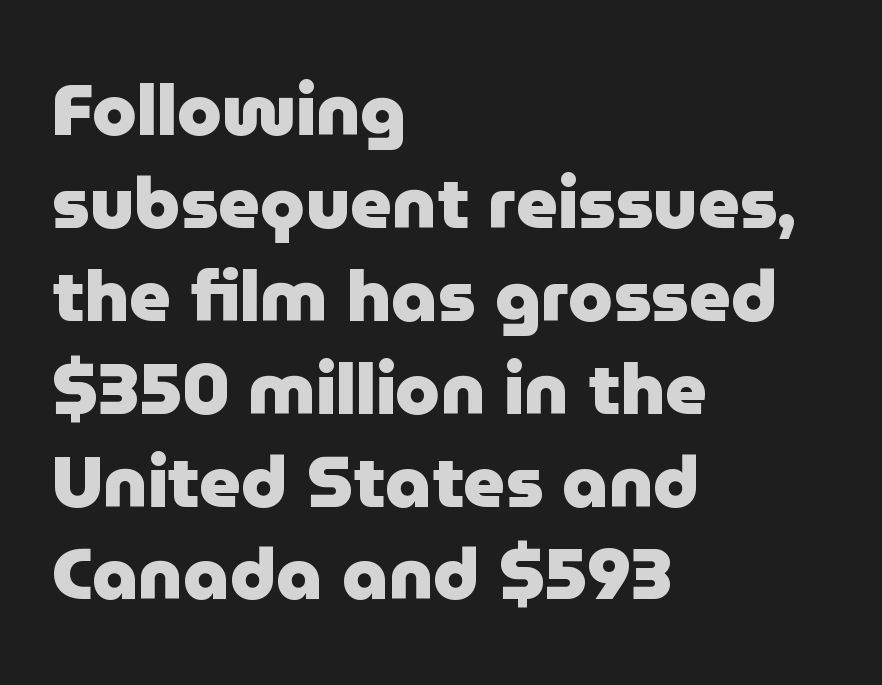
{"serif": "no", "italic": "no", "bold": "yes", "weight": "heavy", "width": "normal", "stroke_contrast": "low", "x_height": "medium", "monospaced": "no", "underline": "no", "align": "left", "line_spacing": "normal", "line_spacing_ratio": 1.29, "letter_spacing": "normal", "letter_spacing_em": 0.0, "glyph_px": 72}
